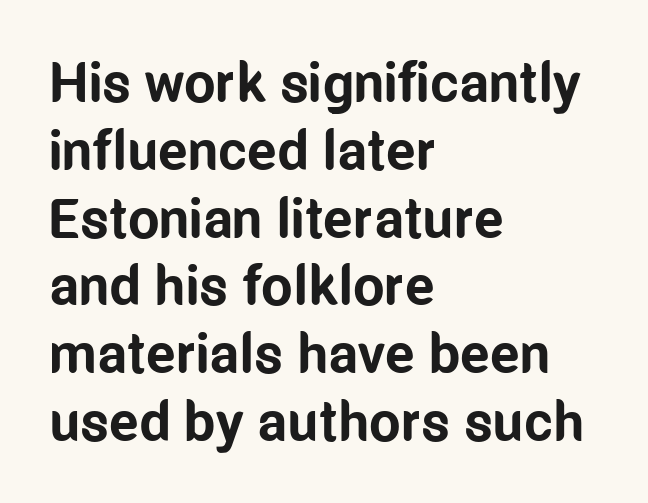
Q: Is the text bold? A: Yes.
Q: Is the text italic (slanted)? A: No, it is upright.
Q: Is the typeface a serif or a sans-serif typeface? A: Sans-serif.
Q: Is the text underlined? A: No.
Q: How is the paragraph aligned? A: Left-aligned.
Q: Is the spacing between letters normal or unusually wide? A: Normal.
Q: Width (condensed, normal, or wide)? A: Condensed.
Q: Stroke contrast? A: Low.
Q: x-height? A: Medium.
Q: Monospaced? A: No.
